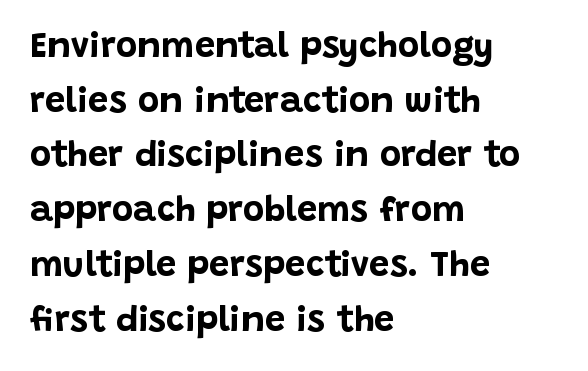
Quick note: not italic, upright. No feet cap the strokes, marking this as sans-serif type. Underlining? Definitely not there. Notice how descenders clear the ascenders below comfortably — that's standard leading. Reading down the block, your eye returns to a fixed left position each line.
